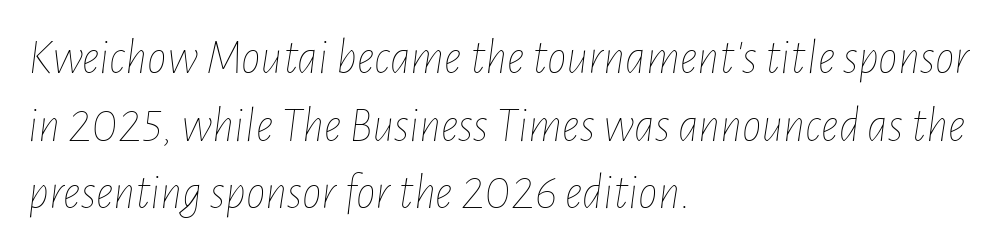
The image shows 49 px thin, condensed type, italic (leaning right); set left-aligned, normal line spacing (1.38x), normal letter spacing, not underlined; low stroke contrast and a medium x-height.
